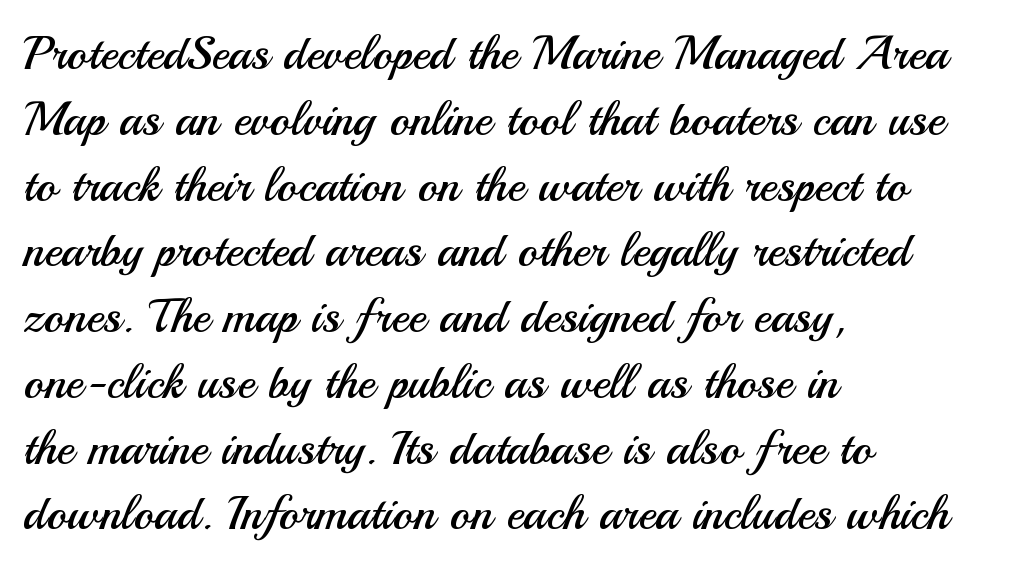
Q: Is the text bold? A: No.
Q: Is the text italic (slanted)? A: Yes.
Q: Is the typeface a serif or a sans-serif typeface? A: Sans-serif.
Q: Is the text underlined? A: No.
Q: How is the paragraph aligned? A: Left-aligned.
Q: Is the spacing between letters normal or unusually wide? A: Normal.
Q: Is the spacing between lines tight, normal or loose? A: Normal.
Q: Width (condensed, normal, or wide)? A: Normal.
Q: Stroke contrast? A: Medium.
Q: x-height? A: Small.
Q: Monospaced? A: No.
